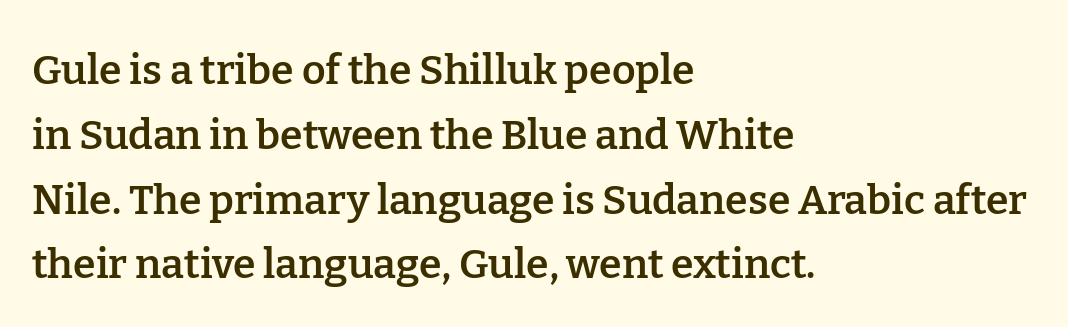
The image shows 41 px semibold serif type, upright; set left-aligned, normal line spacing (1.58x), normal letter spacing, not underlined; low stroke contrast and a medium x-height.
